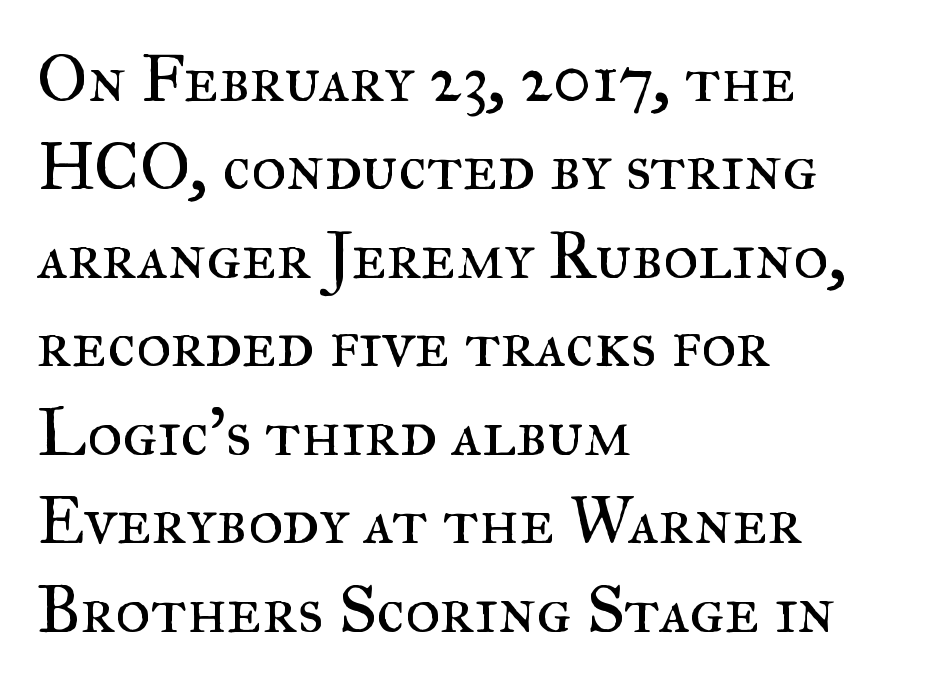
In CSS terms this would be text-align: left. Leading: standard. No word sits above an underline. The line texture is even and compact thanks to regular tracking. Here the designer chose a conventional face with non-uniform glyph widths.
